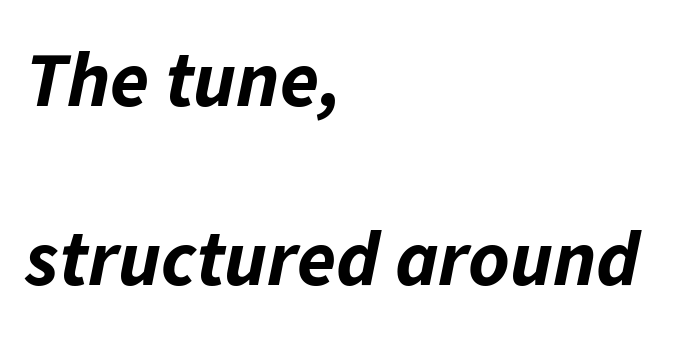
Quick note: underline off. It's the slanting kind of type. The passage shown is emphatically bold. Where is the straight margin? On the left. This rendering leaves character spacing at its baseline value.
